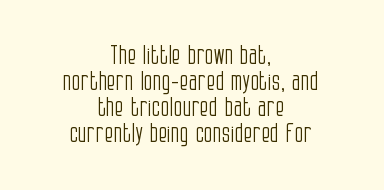
The letterforms sit at book weight or below. The gaps between neighbouring characters are ordinary and unremarkable. Students, observe: this is what under-led, compact text looks like. This is the regular roman posture of the typeface.
